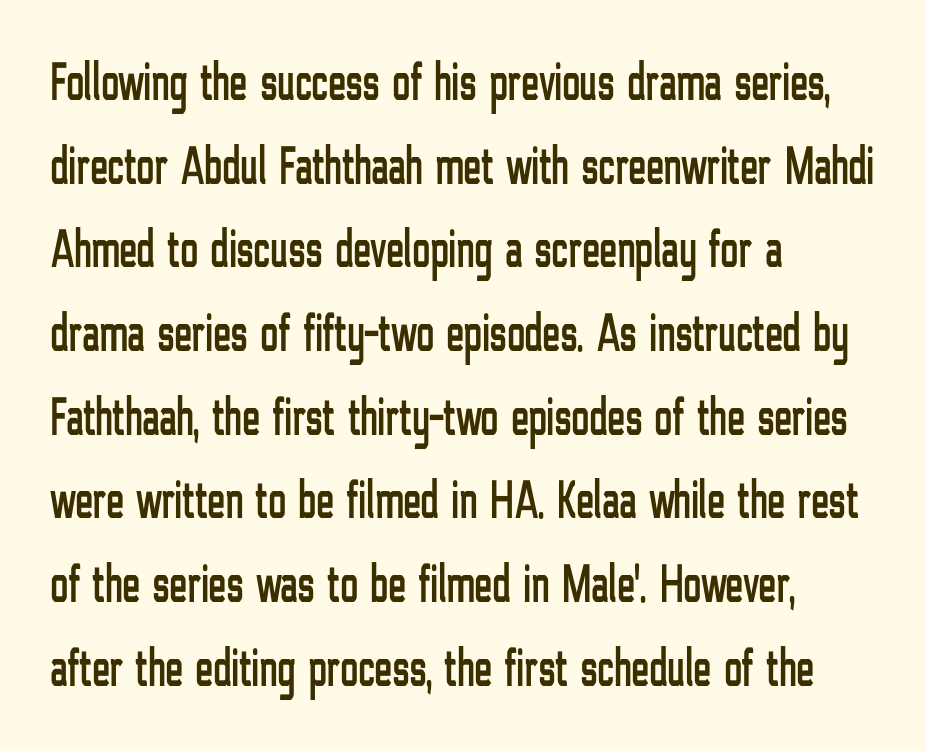
Q: Is the text italic (slanted)? A: No, it is upright.
Q: Is the typeface a serif or a sans-serif typeface? A: Sans-serif.
Q: Is the text underlined? A: No.
Q: How is the paragraph aligned? A: Left-aligned.
Q: Is the spacing between letters normal or unusually wide? A: Normal.
Q: Is the spacing between lines tight, normal or loose? A: Normal.
Q: Width (condensed, normal, or wide)? A: Condensed.
Q: Stroke contrast? A: Low.
Q: x-height? A: Medium.
Q: Monospaced? A: No.
